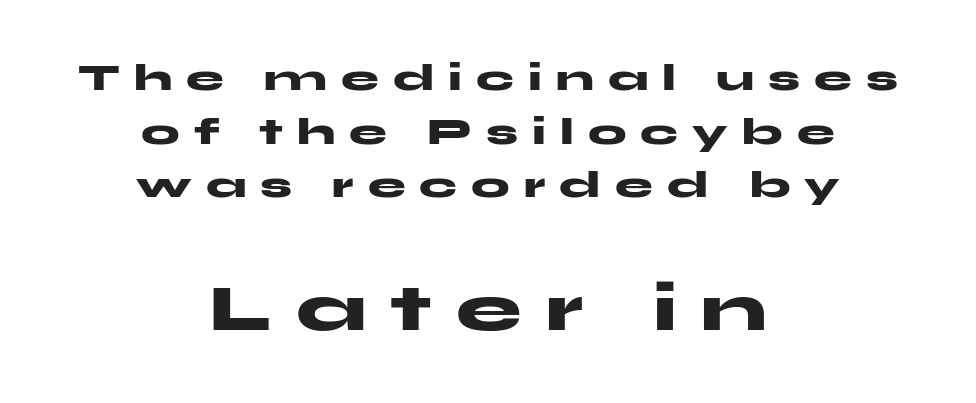
The typesetter chose a symmetrical, centered arrangement here. Here the glyphs are tracked loosely, breaking word shapes into spaced letters. Here the second block reads like a headline and the first like body copy. The letters are bold, with thick, heavy strokes. Honestly, the row spacing looks completely unremarkable. Posture: upright roman.
